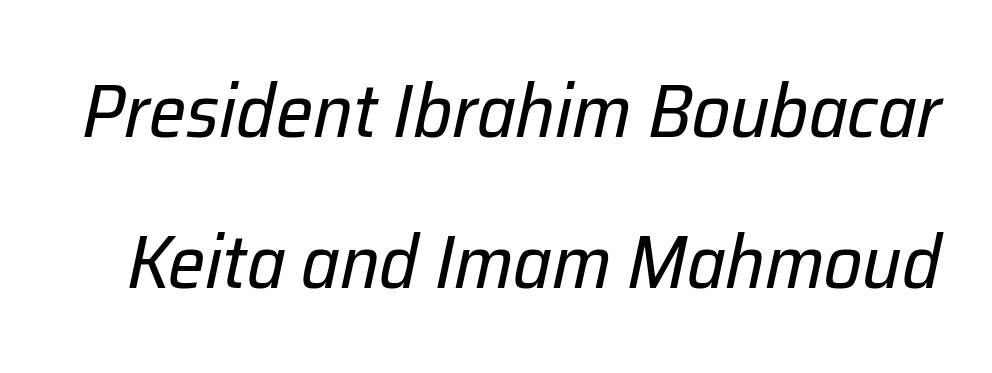
The image shows 75 px regular-weight type, italic (leaning right); set loose line spacing (2.02x), normal letter spacing, not underlined; low stroke contrast and a medium x-height.
